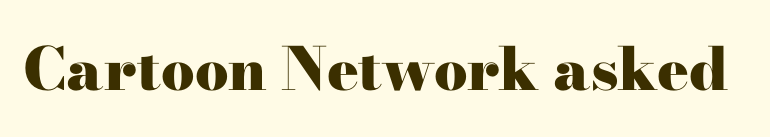
The image shows 59 px heavy, wide serif type, upright; set normal letter spacing, not underlined; high stroke contrast and a small x-height.
